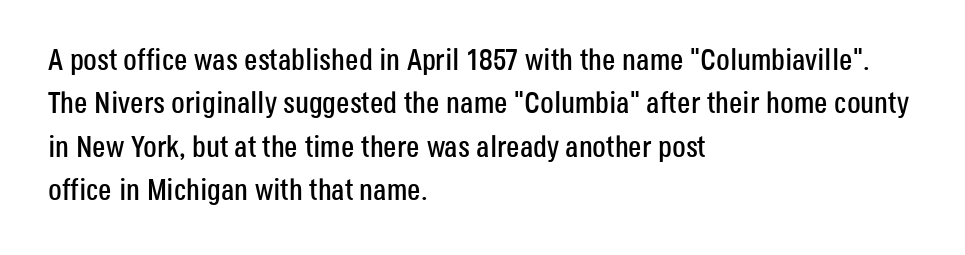
Q: Is the text italic (slanted)? A: No, it is upright.
Q: Is the typeface a serif or a sans-serif typeface? A: Sans-serif.
Q: Is the text underlined? A: No.
Q: How is the paragraph aligned? A: Left-aligned.
Q: Is the spacing between letters normal or unusually wide? A: Normal.
Q: Is the spacing between lines tight, normal or loose? A: Normal.
Q: Width (condensed, normal, or wide)? A: Condensed.
Q: Stroke contrast? A: Low.
Q: x-height? A: Large.
Q: Monospaced? A: No.
